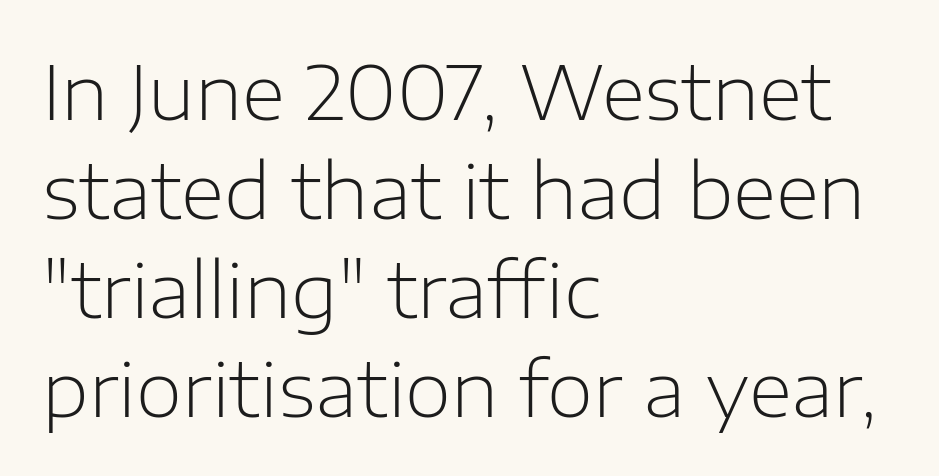
The image shows 75 px light sans-serif type, upright; set left-aligned, normal line spacing (1.32x), normal letter spacing, not underlined; low stroke contrast and a medium x-height.
